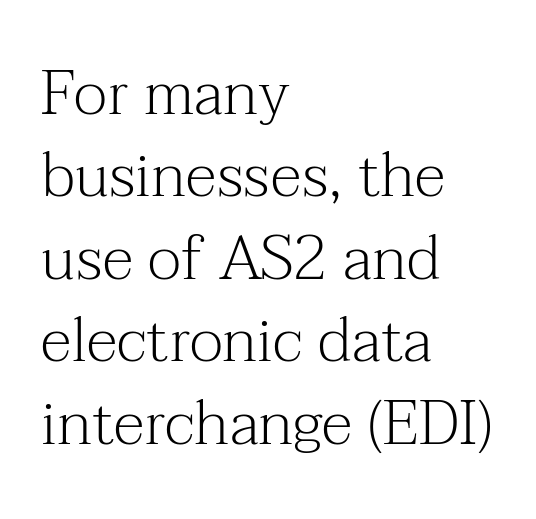
Vertically, the passage feels balanced, rows spaced as you'd expect. You could call the tracking neutral — neither tight nor loose. Anything drawn beneath the words? Only blank space. Leftover space on each line is placed entirely after the last word. The letters carry serifs — small finishing strokes at the ends of their stems.
